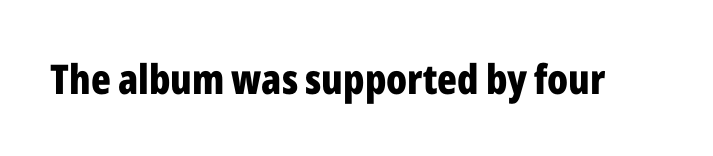
Q: Is the text bold? A: Yes.
Q: Is the text italic (slanted)? A: No, it is upright.
Q: Is the typeface a serif or a sans-serif typeface? A: Sans-serif.
Q: Is the text underlined? A: No.
Q: Is the spacing between letters normal or unusually wide? A: Normal.
Q: Width (condensed, normal, or wide)? A: Condensed.
Q: Stroke contrast? A: Low.
Q: x-height? A: Medium.
Q: Monospaced? A: No.
